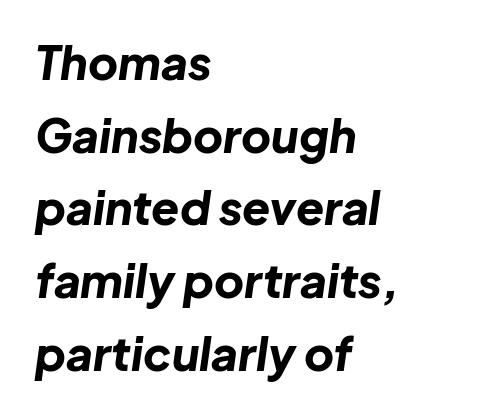
Q: Is the text bold? A: Yes.
Q: Is the text italic (slanted)? A: Yes, it leans right by about 8 degrees.
Q: Is the text underlined? A: No.
Q: How is the paragraph aligned? A: Left-aligned.
Q: Is the spacing between letters normal or unusually wide? A: Normal.
Q: Is the spacing between lines tight, normal or loose? A: Normal.
Q: Width (condensed, normal, or wide)? A: Normal.
Q: Stroke contrast? A: Low.
Q: x-height? A: Medium.
Q: Monospaced? A: No.
